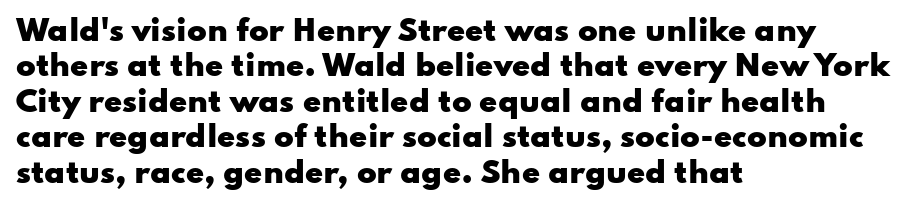
{"serif": "no", "italic": "no", "bold": "yes", "weight": "heavy", "width": "wide", "stroke_contrast": "low", "x_height": "small", "monospaced": "no", "underline": "no", "align": "left", "line_spacing_ratio": 1.22, "letter_spacing": "normal", "letter_spacing_em": 0.0, "glyph_px": 29}
